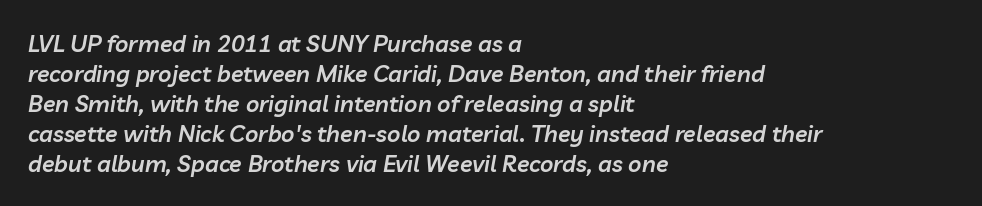
As a designer I'd log this as weight 600, semibold. Nobody touched the tracking dial on this one. Notice how descenders clear the ascenders below comfortably — that's standard leading. Every row of glyphs begins at an identical x-position on the left.
